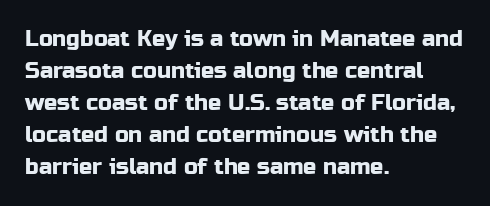
Left-aligned paragraph, ragged on the right. Rendered with straight, roman letterforms. Successive baselines arrive at the customary interval. Descenders are the only things crossing below the line. Is the letter spacing exaggerated? No — it looks like the ordinary default.
